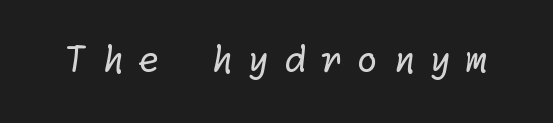
Q: Is the text bold? A: No.
Q: Is the typeface a serif or a sans-serif typeface? A: Sans-serif.
Q: Is the text underlined? A: No.
Q: Is the spacing between letters normal or unusually wide? A: Unusually wide.
Q: Width (condensed, normal, or wide)? A: Normal.
Q: Stroke contrast? A: Low.
Q: x-height? A: Medium.
